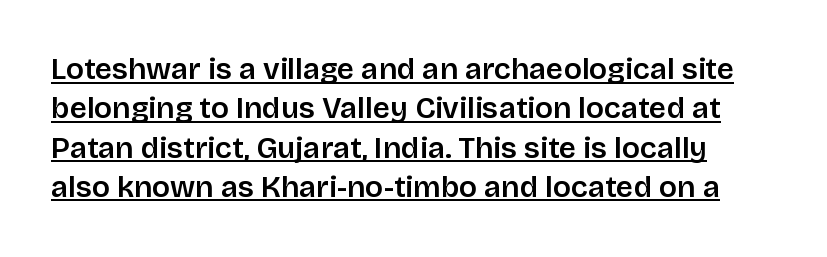
The image shows 30 px sans-serif type, upright; set normal line spacing (1.31x), normal letter spacing, underlined; low stroke contrast and a large x-height.
